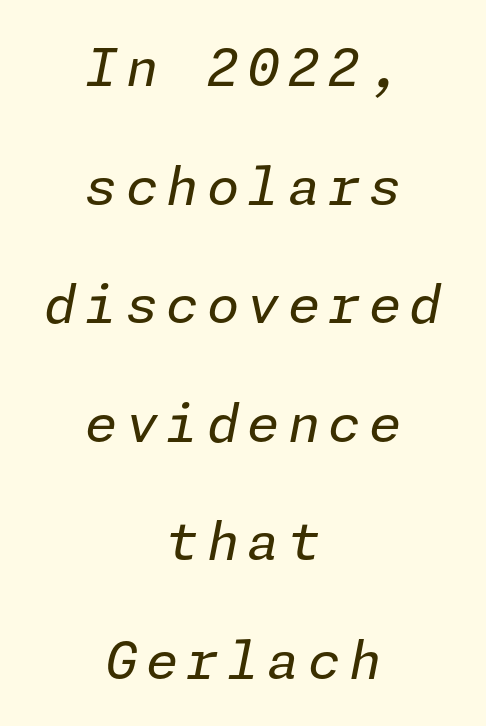
A centered setting, common on invitations and titles, is used for this passage. The gap between lines stays unmarked. The typesetting does not lean heavy: it is not bold. Each new line begins a long way beneath the previous one. The glyphs look as if they've been sheared to an angle.
